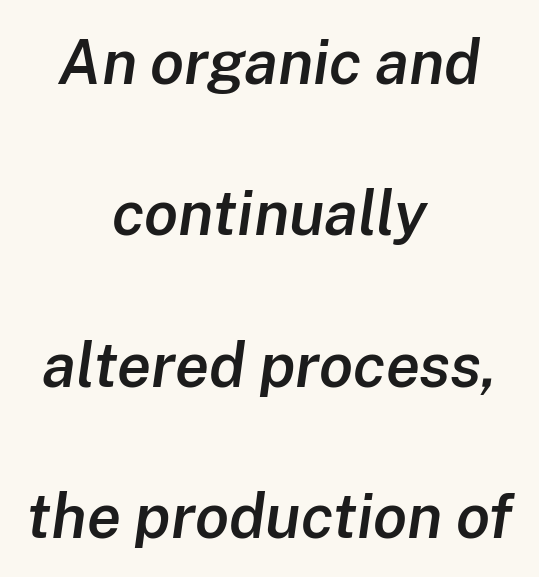
A somewhat darkened texture: the type is semibold rather than bold. Alignment: centered. Notice the wide empty band between every row — that's loose leading. Do the characters align in a grid? No, the font is proportional. The face used here is rendered with its standard letterfit.
